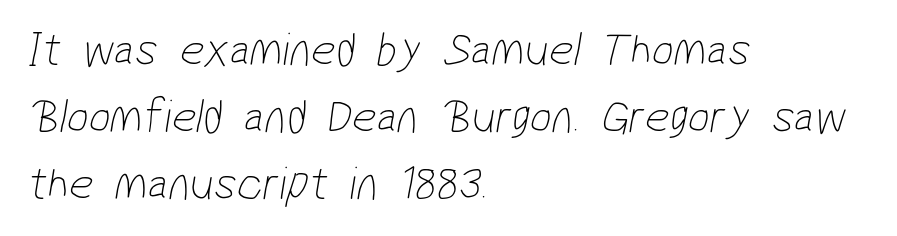
The image shows 48 px thin, condensed sans-serif type; set left-aligned, normal line spacing (1.4x), normal letter spacing, not underlined; low stroke contrast and a medium x-height.
